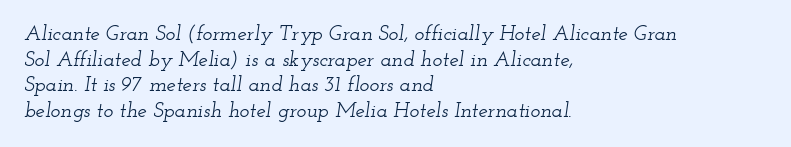
The image shows 21 px text type, italic (leaning right); set left-aligned, line spacing 1.22x, normal letter spacing, not underlined.
